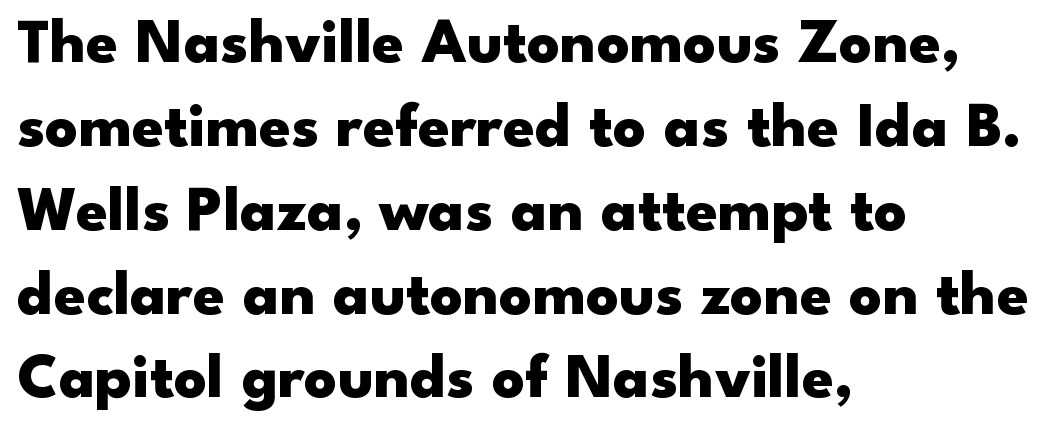
The letters advance in unequal steps, a hallmark of proportional type. Summary of vertical rhythm: regular, with standard interline spacing. Unlike a traditional serif, this face leaves its strokes unadorned. Nope, not italic — everything's standing straight. Letters rest on an invisible, unmarked baseline. The paragraph shown leans on its left margin.
